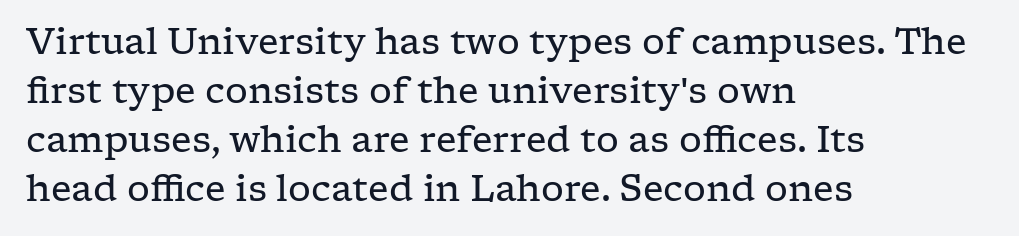
Honestly, the letter spacing is just normal — you wouldn't notice it. If you drew a line through each stem, it would be perfectly vertical. The space between consecutive lines is moderate. Underlining? Definitely not there. Unlike a clean sans, this face finishes its strokes with serifs.
